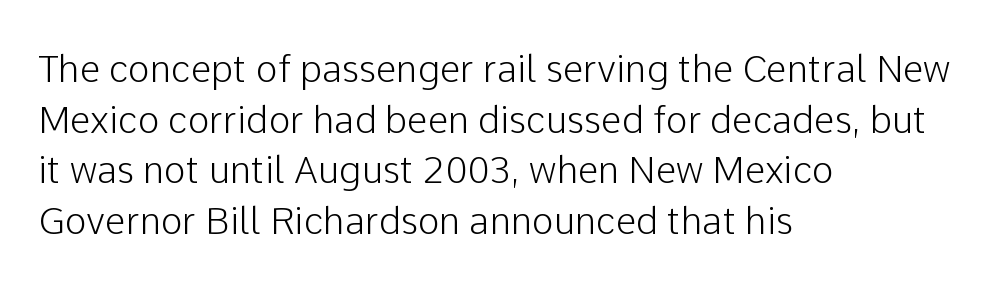
The image shows 37 px sans-serif type, upright; set left-aligned, normal line spacing (1.37x), normal letter spacing, not underlined; low stroke contrast and a medium x-height.
